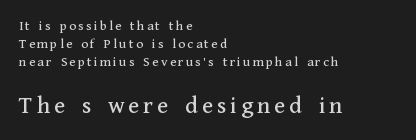
Unmarked baselines from the first word to the last. Is the block centered? No — it sits flush against the left margin. The face used here appears at its bigger size in the lower chunk. The space between consecutive lines is moderate.
